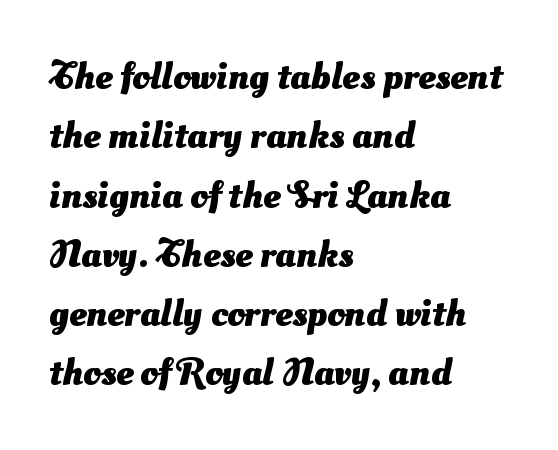
The vertical gap from one line to the next is medium. Proportional: the letters do not fall into vertical columns. Are there feet on the stems? There aren't — it's a sans. A typesetter would call this zero additional tracking.
